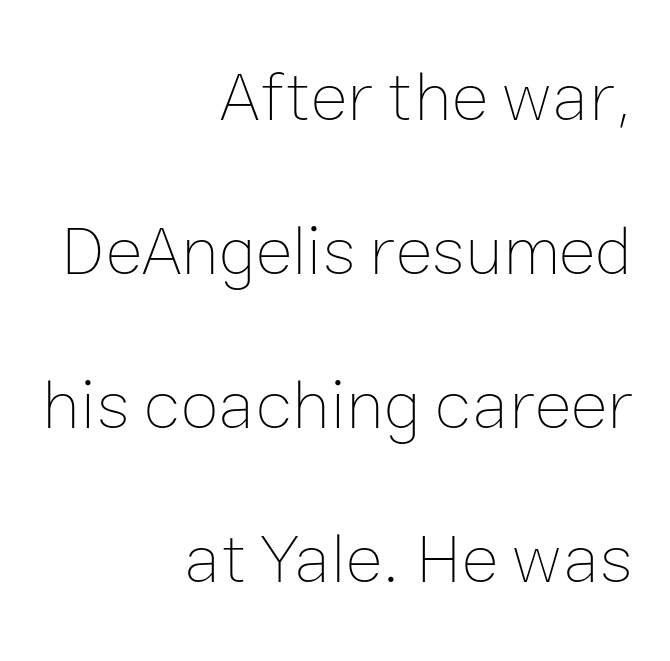
Q: Is the text bold? A: No.
Q: Is the text italic (slanted)? A: No, it is upright.
Q: Is the text underlined? A: No.
Q: How is the paragraph aligned? A: Right-aligned.
Q: Is the spacing between letters normal or unusually wide? A: Normal.
Q: Is the spacing between lines tight, normal or loose? A: Loose.
Q: Width (condensed, normal, or wide)? A: Normal.
Q: Stroke contrast? A: Low.
Q: x-height? A: Medium.
Q: Monospaced? A: No.
